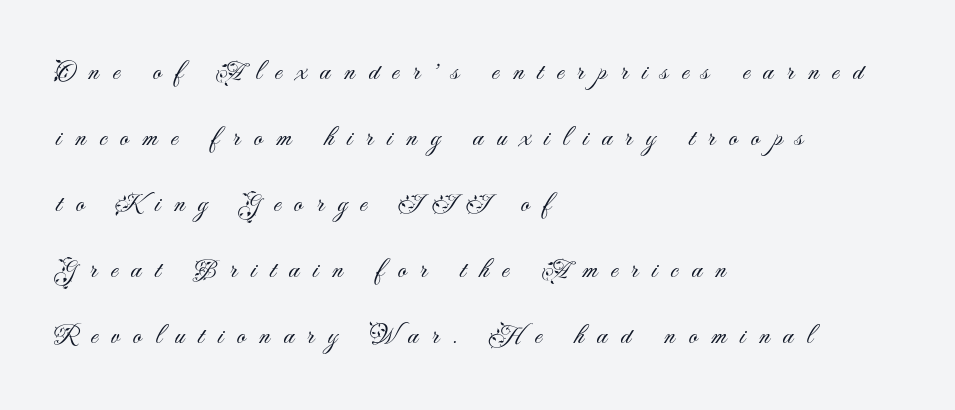
Q: Is the text bold? A: No.
Q: Is the text italic (slanted)? A: Yes.
Q: Is the text underlined? A: No.
Q: How is the paragraph aligned? A: Left-aligned.
Q: Is the spacing between letters normal or unusually wide? A: Unusually wide.
Q: Is the spacing between lines tight, normal or loose? A: Loose.
